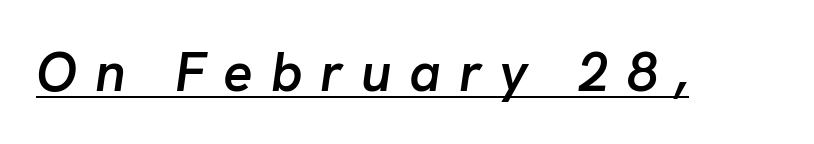
The image shows 55 px semibold type, italic (leaning right); set unusually wide letter spacing (+0.32 em), underlined; low stroke contrast and a medium x-height.
